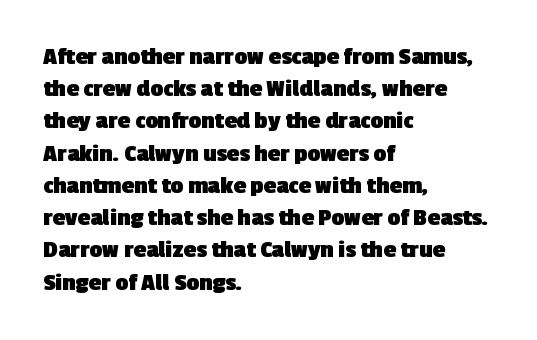
The image shows 25 px bold type; set left-aligned, normal line spacing (1.29x), normal letter spacing, not underlined.
